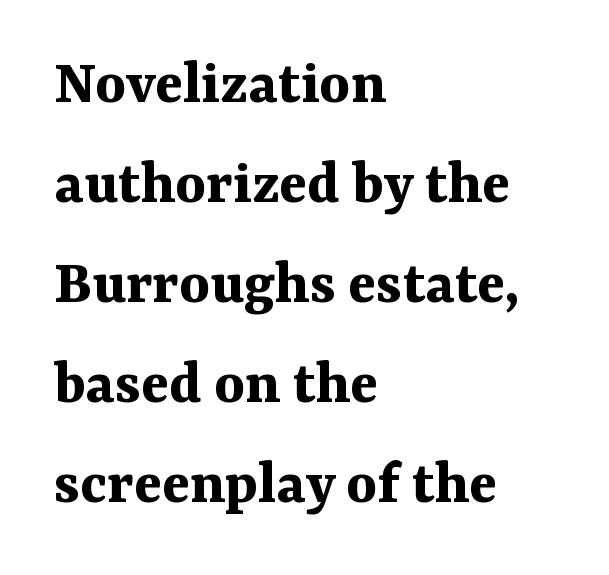
A serif font was chosen for this passage. The face used here is proportionally spaced, like ordinary book or web type. Weight: bold. In terms of letterspacing, this is plain default setting. Tall strokes in this sample are plumb rather than angled.
